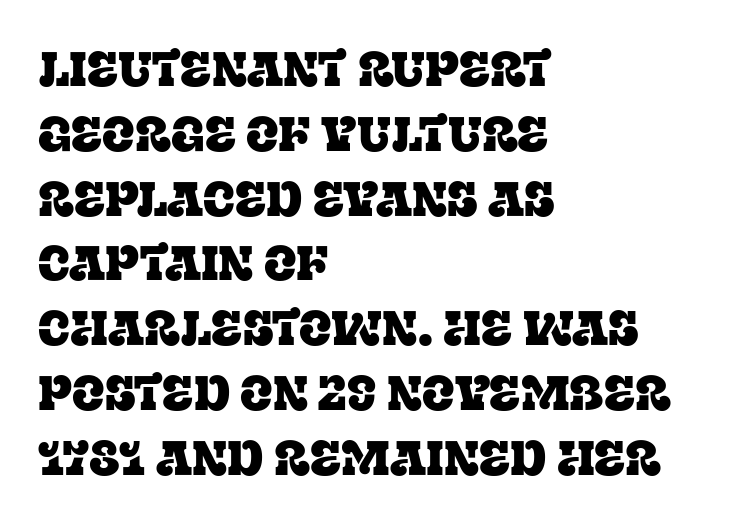
{"serif": "yes", "italic": "no", "width": "normal", "stroke_contrast": "low", "x_height": "large", "monospaced": "no", "underline": "no", "align": "left", "line_spacing": "normal", "line_spacing_ratio": 1.35, "letter_spacing": "normal", "letter_spacing_em": 0.0, "glyph_px": 48}
